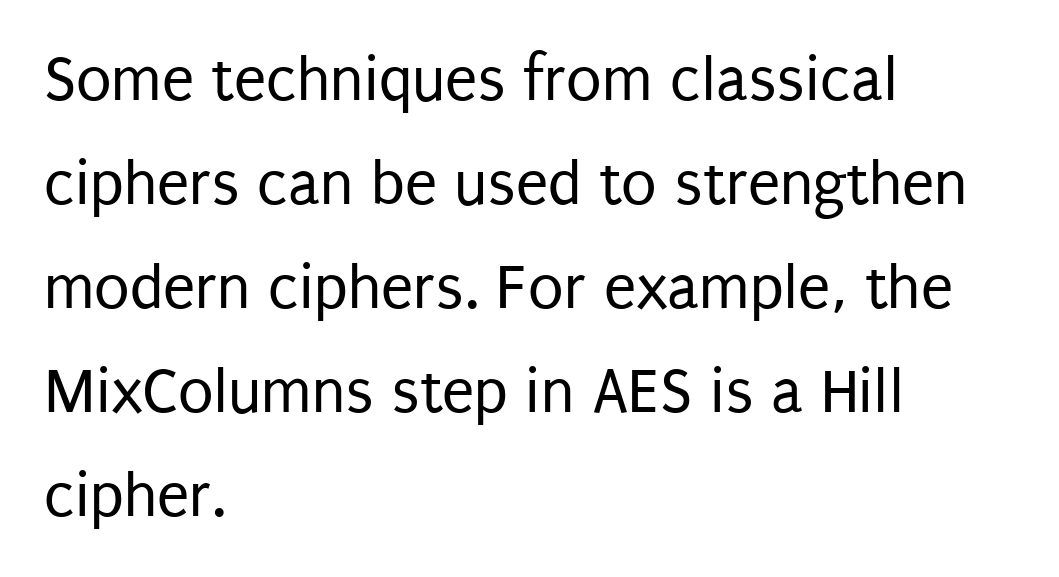
{"serif": "no", "italic": "no", "bold": "no", "weight": "regular", "width": "condensed", "stroke_contrast": "low", "x_height": "large", "monospaced": "no", "underline": "no", "align": "left", "line_spacing": "normal", "line_spacing_ratio": 1.6, "letter_spacing": "normal", "letter_spacing_em": 0.0, "glyph_px": 65}
